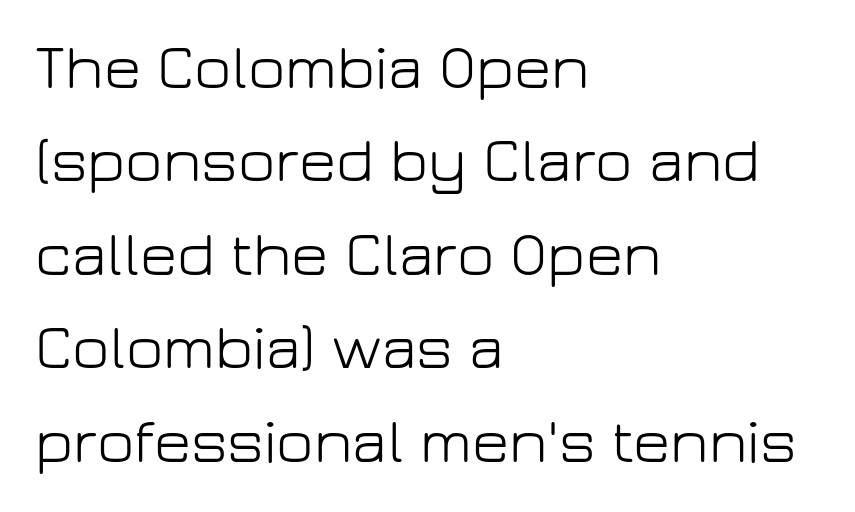
Looks like regular typesetting: each glyph gets only the width it needs. What's the leading like? Ordinary, nothing unusual. Letters rest on an invisible, unmarked baseline. Every character sits straight up, as roman type does. The gaps between neighbouring characters are ordinary and unremarkable.
